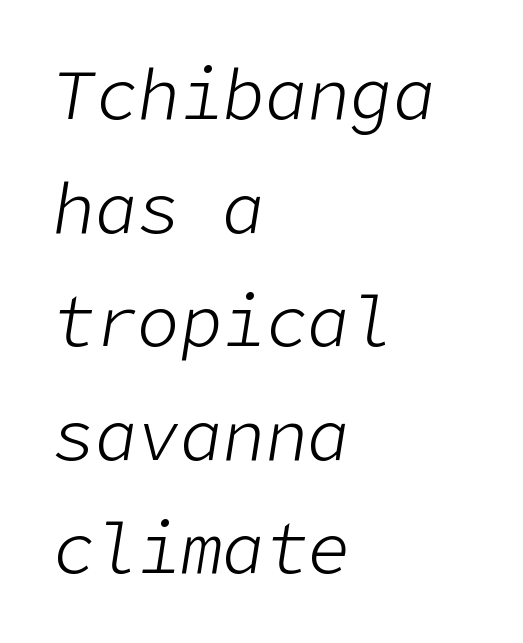
The image shows 71 px light type, italic (leaning right); set left-aligned, normal line spacing (1.6x), normal letter spacing, not underlined; low stroke contrast and a medium x-height.
